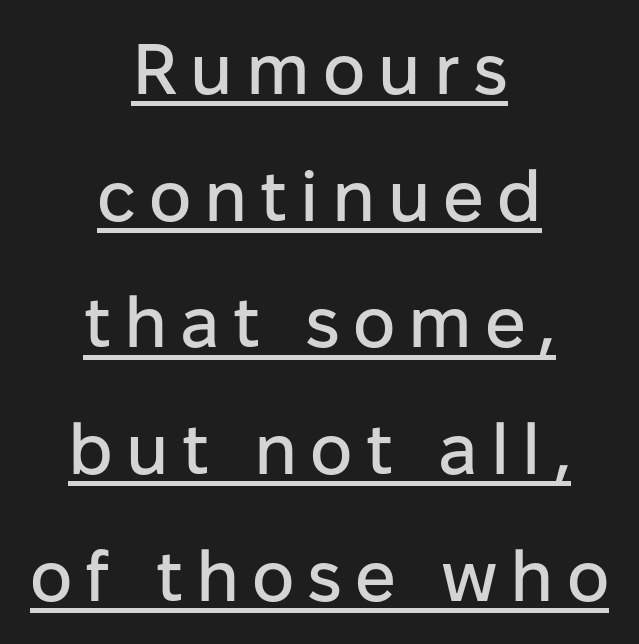
Q: Is the text italic (slanted)? A: No, it is upright.
Q: Is the typeface a serif or a sans-serif typeface? A: Sans-serif.
Q: Is the text underlined? A: Yes.
Q: How is the paragraph aligned? A: Centered.
Q: Width (condensed, normal, or wide)? A: Normal.
Q: Stroke contrast? A: Low.
Q: x-height? A: Medium.
Q: Monospaced? A: No.
